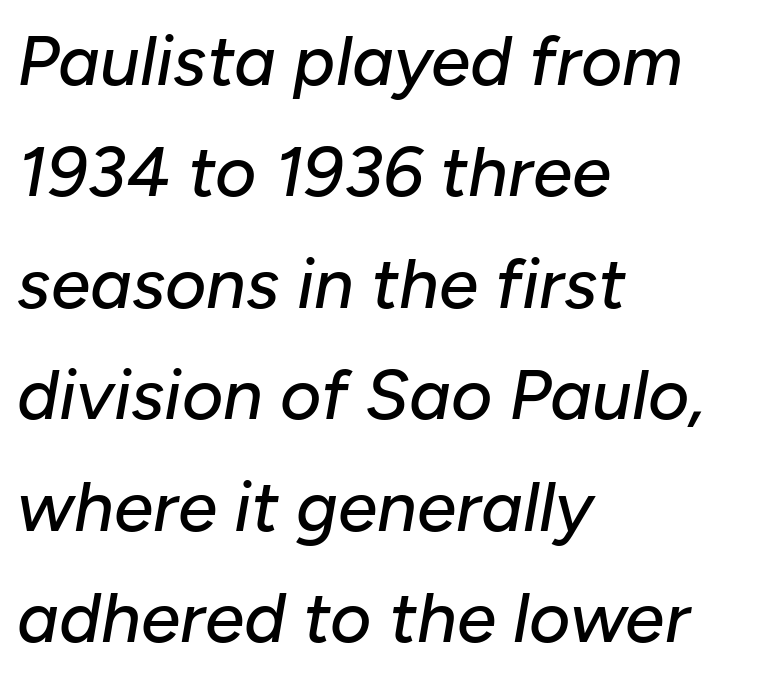
Q: Is the text italic (slanted)? A: Yes, it leans right by about 10 degrees.
Q: Is the text underlined? A: No.
Q: How is the paragraph aligned? A: Left-aligned.
Q: Is the spacing between letters normal or unusually wide? A: Normal.
Q: Is the spacing between lines tight, normal or loose? A: Normal.
Q: Width (condensed, normal, or wide)? A: Normal.
Q: Stroke contrast? A: Low.
Q: x-height? A: Medium.
Q: Monospaced? A: No.
